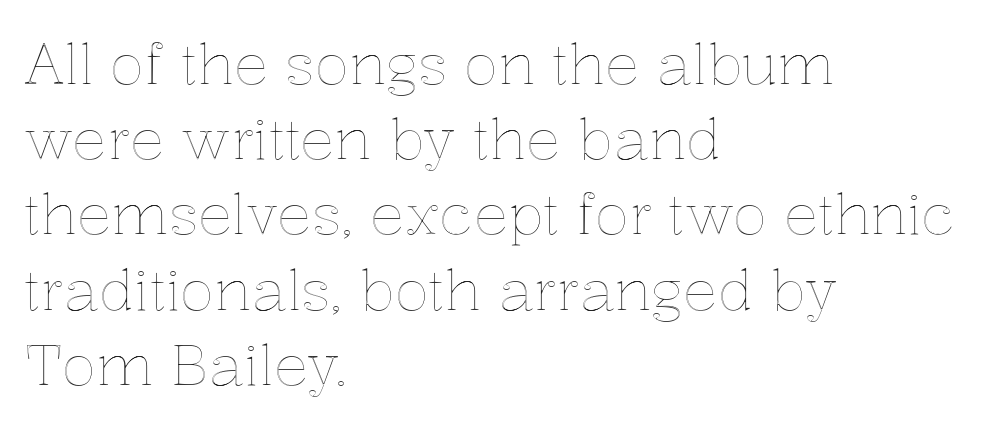
Q: Is the text italic (slanted)? A: No, it is upright.
Q: Is the text underlined? A: No.
Q: How is the paragraph aligned? A: Left-aligned.
Q: Is the spacing between letters normal or unusually wide? A: Normal.
Q: Is the spacing between lines tight, normal or loose? A: Normal.
Q: Width (condensed, normal, or wide)? A: Normal.
Q: x-height? A: Medium.
Q: Monospaced? A: No.
